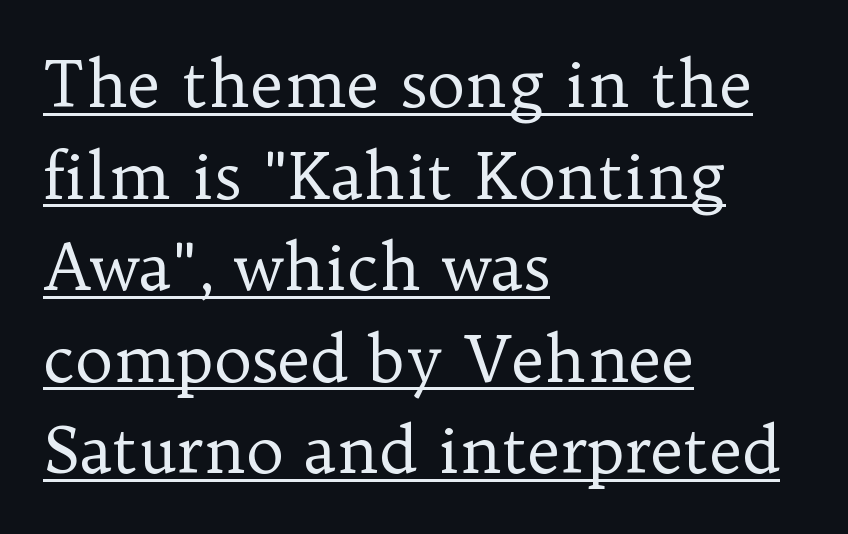
{"serif": "yes", "italic": "no", "bold": "no", "weight": "regular", "width": "normal", "stroke_contrast": "low", "x_height": "medium", "monospaced": "no", "underline": "yes", "align": "left", "line_spacing": "normal", "line_spacing_ratio": 1.43, "letter_spacing": "normal", "letter_spacing_em": 0.0, "glyph_px": 64}
